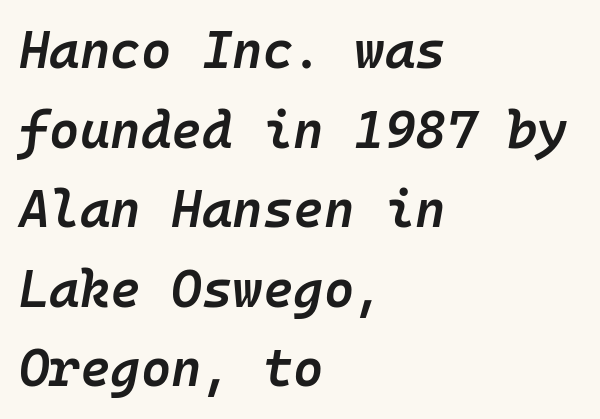
Q: Is the text bold? A: Semi-bold.
Q: Is the text italic (slanted)? A: Yes, it leans right by about 10 degrees.
Q: Is the text underlined? A: No.
Q: How is the paragraph aligned? A: Left-aligned.
Q: Is the spacing between letters normal or unusually wide? A: Normal.
Q: Is the spacing between lines tight, normal or loose? A: Normal.
Q: Width (condensed, normal, or wide)? A: Normal.
Q: Stroke contrast? A: Low.
Q: x-height? A: Medium.
Q: Monospaced? A: Yes.
